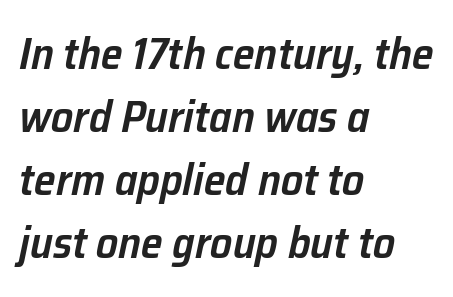
The image shows 44 px semibold type, italic (leaning right); set left-aligned, normal line spacing (1.43x), normal letter spacing, not underlined; low stroke contrast and a medium x-height.
